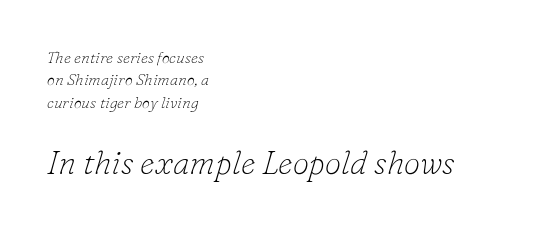
Q: Is the text bold? A: No.
Q: Is the text italic (slanted)? A: Yes, it leans right by about 16 degrees.
Q: Is the typeface a serif or a sans-serif typeface? A: Serif.
Q: Is the text underlined? A: No.
Q: How is the paragraph aligned? A: Left-aligned.
Q: Is the spacing between letters normal or unusually wide? A: Normal.
Q: Is the spacing between lines tight, normal or loose? A: Normal.
Q: Which block of text is set in a larger size, the first (top) or the second (bottom)? A: The second (bottom) one.
Q: Width (condensed, normal, or wide)? A: Normal.
Q: Stroke contrast? A: Low.
Q: x-height? A: Small.
Q: Monospaced? A: No.
